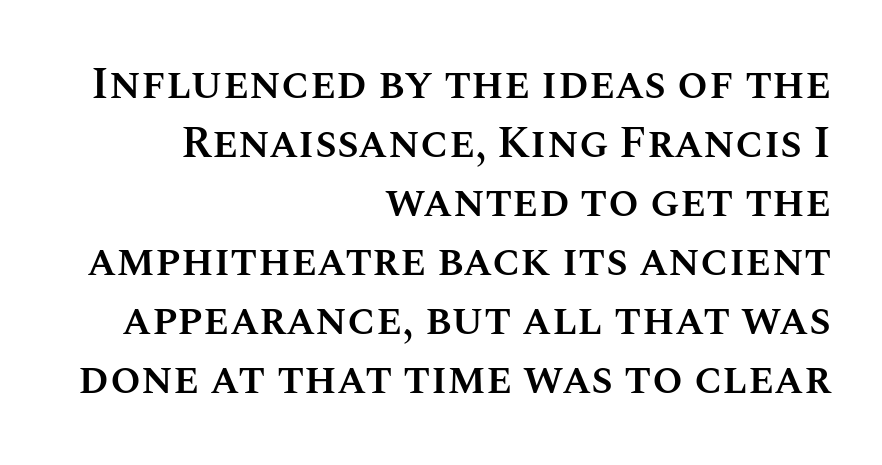
The image shows 44 px semibold type, upright; set right-aligned, normal line spacing (1.34x), normal letter spacing, not underlined; medium stroke contrast and a large x-height.
